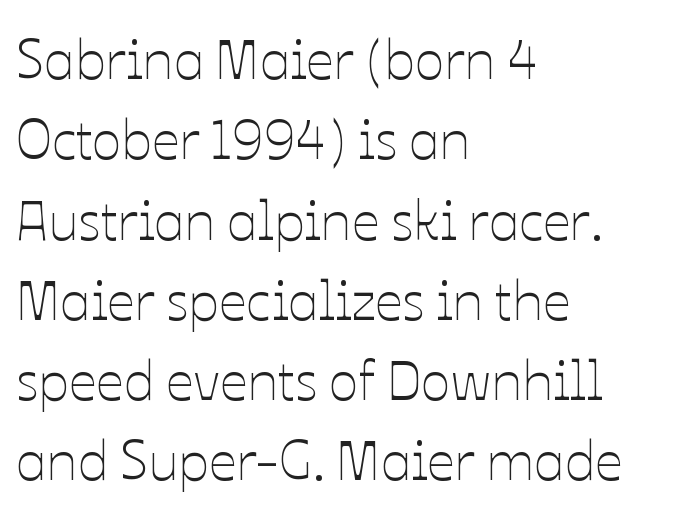
The image shows 55 px thin type, upright; set left-aligned, normal line spacing (1.46x), normal letter spacing, not underlined; low stroke contrast and a medium x-height.
